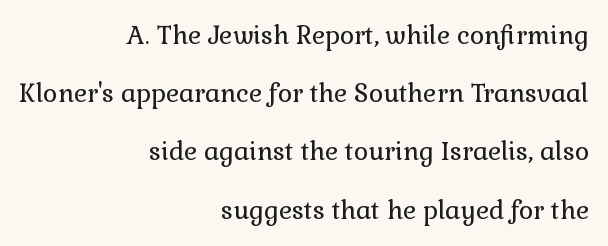
Heft: none added — not bold. Beneath every word, the page is bare. Is the letter spacing exaggerated? No — it looks like the ordinary default. Notice how the passage keeps a crisp vertical edge on the right only. Italic: no, the glyphs are upright roman.
